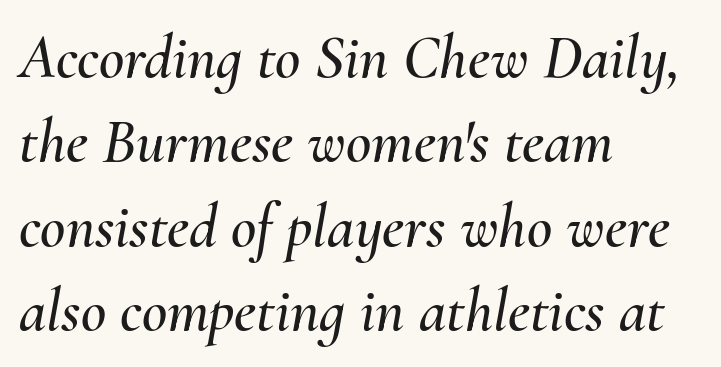
The image shows 62 px text type, italic (leaning right); set left-aligned, normal line spacing (1.36x), normal letter spacing, not underlined; medium stroke contrast and a small x-height.
